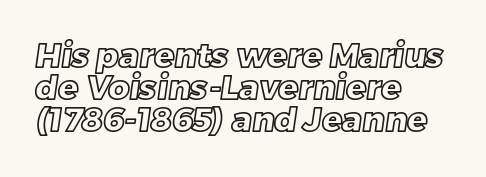
Q: Is the text underlined? A: No.
Q: How is the paragraph aligned? A: Left-aligned.
Q: Is the spacing between letters normal or unusually wide? A: Normal.
Q: Is the spacing between lines tight, normal or loose? A: Tight.
Q: Width (condensed, normal, or wide)? A: Normal.
Q: x-height? A: Large.
Q: Monospaced? A: No.
